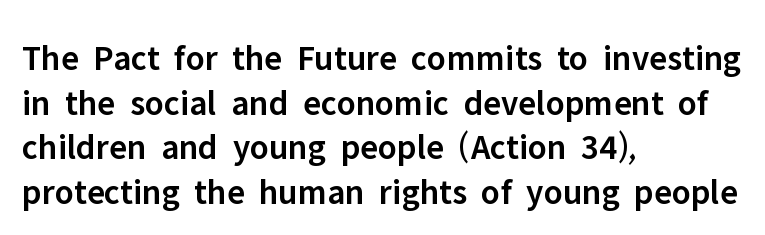
{"serif": "no", "italic": "no", "bold": "semi", "weight": "semibold", "width": "normal", "stroke_contrast": "low", "x_height": "medium", "monospaced": "no", "underline": "no", "align": "left", "line_spacing_ratio": 1.24, "letter_spacing": "normal", "letter_spacing_em": 0.0, "glyph_px": 36}
